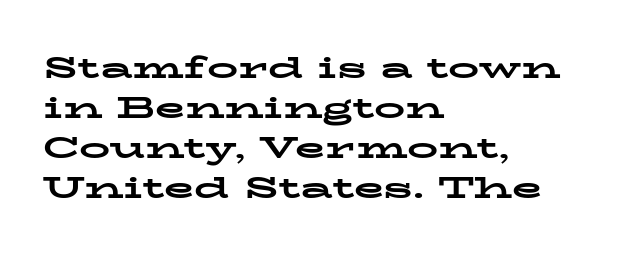
The image shows 31 px bold, wide serif type, upright; set left-aligned, normal line spacing (1.29x), normal letter spacing, not underlined; low stroke contrast and a medium x-height.
